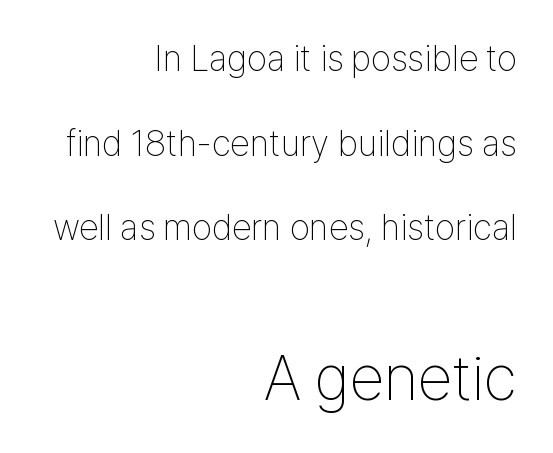
Nope, not italic — everything's standing straight. Type style note: lacks serifs. Letters rest on an invisible, unmarked baseline. This block would shrink considerably if given ordinary leading; it's expanded now. The emphasis by scale lands on block number two, below.
